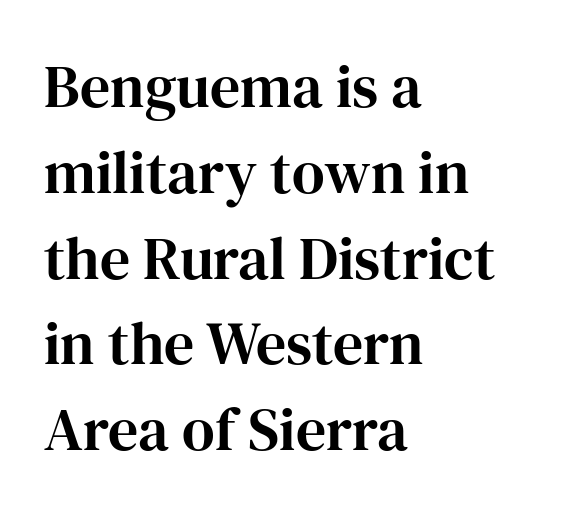
{"serif": "yes", "italic": "no", "width": "normal", "stroke_contrast": "high", "x_height": "medium", "monospaced": "no", "underline": "no", "align": "left", "line_spacing": "normal", "line_spacing_ratio": 1.43, "letter_spacing": "normal", "letter_spacing_em": 0.0, "glyph_px": 60}
